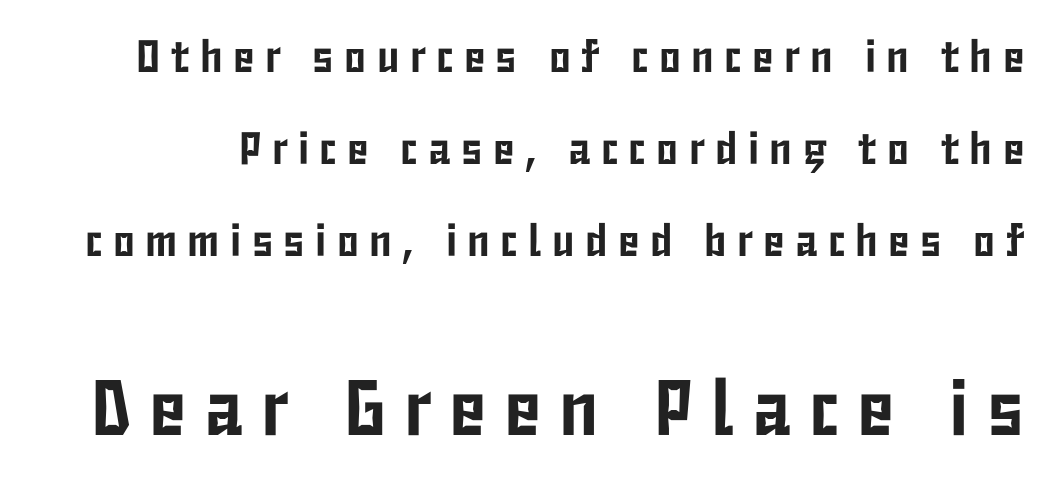
Q: Is the text italic (slanted)? A: No, it is upright.
Q: Is the typeface a serif or a sans-serif typeface? A: Sans-serif.
Q: Is the text underlined? A: No.
Q: Is the spacing between letters normal or unusually wide? A: Unusually wide.
Q: Is the spacing between lines tight, normal or loose? A: Loose.
Q: Which block of text is set in a larger size, the first (top) or the second (bottom)? A: The second (bottom) one.
Q: Width (condensed, normal, or wide)? A: Condensed.
Q: Stroke contrast? A: Low.
Q: x-height? A: Medium.
Q: Monospaced? A: No.
